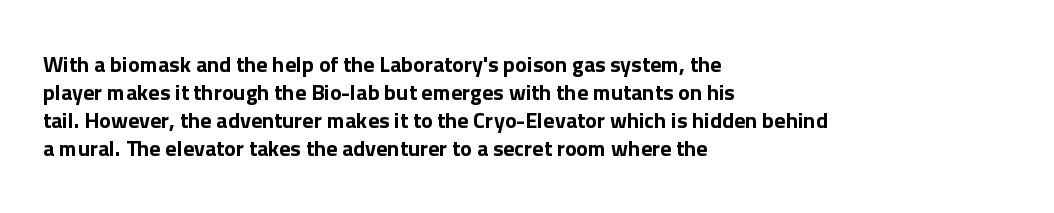
{"italic": "no", "underline": "no", "align": "left", "line_spacing": "normal", "line_spacing_ratio": 1.28, "letter_spacing": "normal", "letter_spacing_em": 0.0, "glyph_px": 22}
